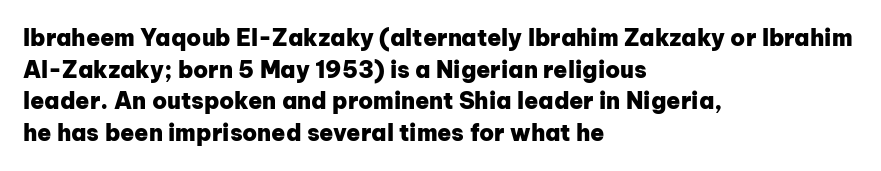
Q: Is the text bold? A: Yes.
Q: Is the text italic (slanted)? A: No, it is upright.
Q: Is the text underlined? A: No.
Q: How is the paragraph aligned? A: Left-aligned.
Q: Is the spacing between letters normal or unusually wide? A: Normal.
Q: Is the spacing between lines tight, normal or loose? A: Normal.
